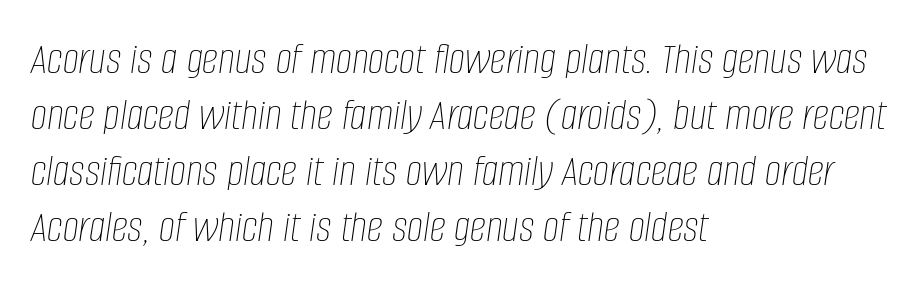
{"italic": "yes", "lean": "right", "slant_degrees": 8, "bold": "no", "weight": "thin", "width": "condensed", "stroke_contrast": "low", "x_height": "large", "monospaced": "no", "underline": "no", "align": "left", "line_spacing_ratio": 1.22, "letter_spacing": "normal", "letter_spacing_em": 0.0, "glyph_px": 46}
